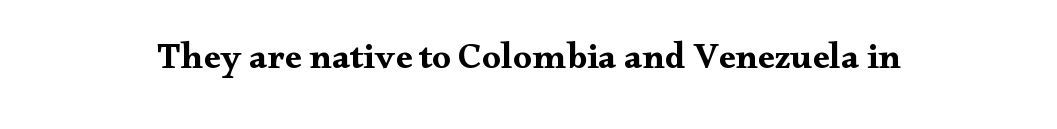
{"serif": "yes", "italic": "no", "width": "wide", "stroke_contrast": "medium", "x_height": "small", "monospaced": "no", "underline": "no", "align": "center", "letter_spacing": "normal", "letter_spacing_em": 0.0, "glyph_px": 37}
